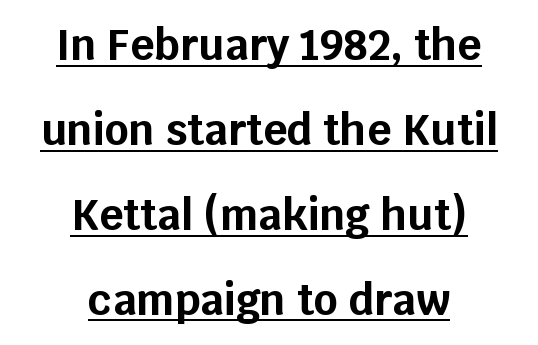
{"serif": "no", "italic": "no", "bold": "yes", "weight": "bold", "width": "normal", "stroke_contrast": "low", "x_height": "large", "monospaced": "no", "underline": "yes", "align": "center", "line_spacing": "loose", "line_spacing_ratio": 2.02, "letter_spacing": "normal", "letter_spacing_em": 0.0, "glyph_px": 42}
